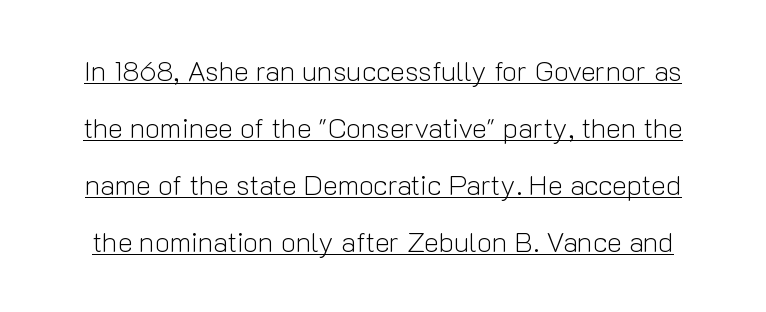
{"serif": "no", "italic": "no", "bold": "no", "weight": "light", "width": "normal", "stroke_contrast": "low", "x_height": "medium", "monospaced": "no", "underline": "yes", "line_spacing": "loose", "line_spacing_ratio": 2.04, "letter_spacing": "normal", "letter_spacing_em": 0.0, "glyph_px": 28}
